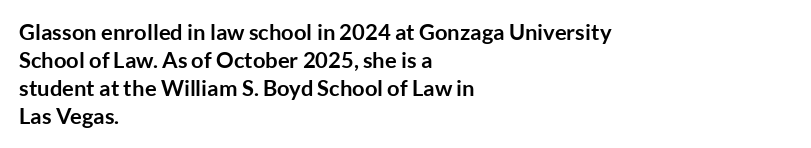
The passage is arranged the way most books set body copy — flush left. No word sits above an underline. Nobody touched the tracking dial on this one. Stroke thickness is high; the sample reads as a true bold.
